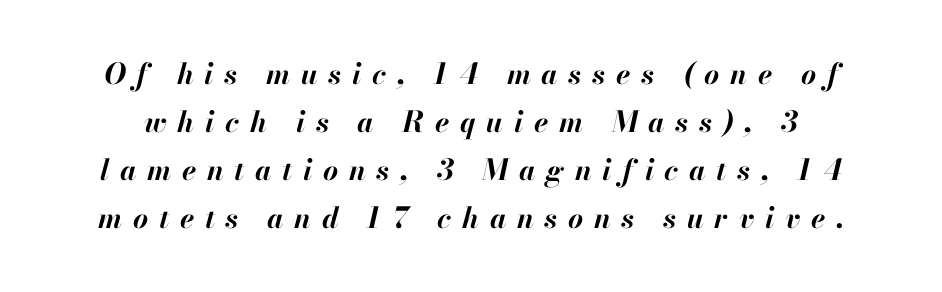
{"italic": "yes", "lean": "right", "slant_degrees": 13, "bold": "yes", "weight": "bold", "width": "normal", "stroke_contrast": "high", "x_height": "small", "monospaced": "no", "underline": "no", "line_spacing": "normal", "line_spacing_ratio": 1.66, "letter_spacing": "wide", "letter_spacing_em": 0.37, "glyph_px": 29}
